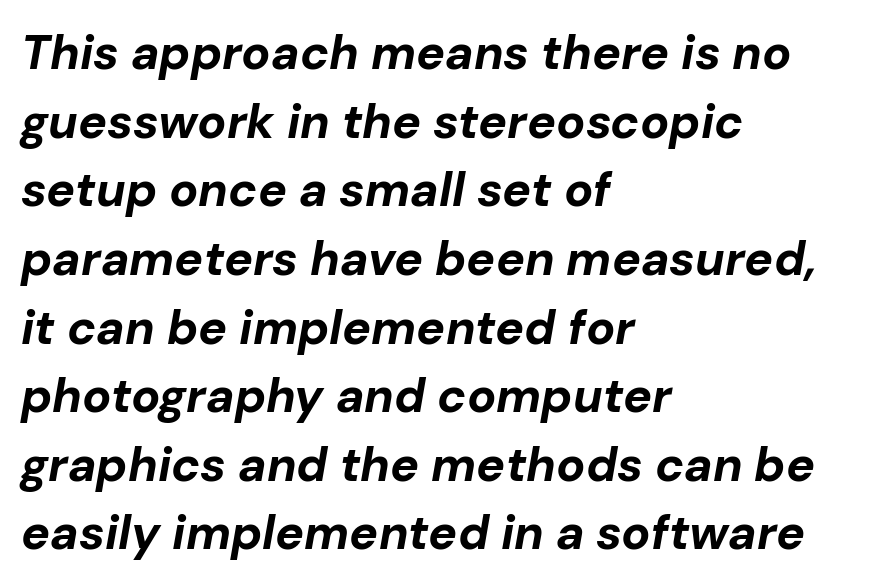
Q: Is the text bold? A: Yes.
Q: Is the text italic (slanted)? A: Yes, it leans right by about 10 degrees.
Q: Is the text underlined? A: No.
Q: How is the paragraph aligned? A: Left-aligned.
Q: Is the spacing between letters normal or unusually wide? A: Normal.
Q: Is the spacing between lines tight, normal or loose? A: Normal.
Q: Width (condensed, normal, or wide)? A: Normal.
Q: Stroke contrast? A: Low.
Q: x-height? A: Medium.
Q: Monospaced? A: No.
